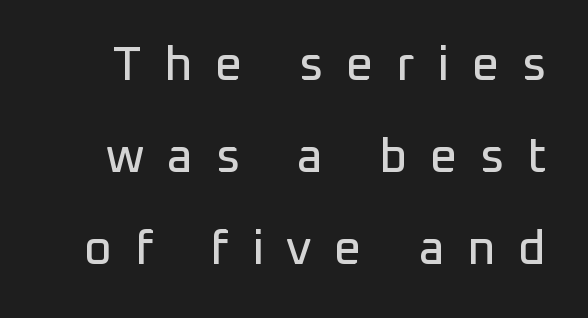
The image shows 48 px sans-serif type, upright; set loose line spacing (1.92x), unusually wide letter spacing (+0.47 em), not underlined; low stroke contrast and a medium x-height.
